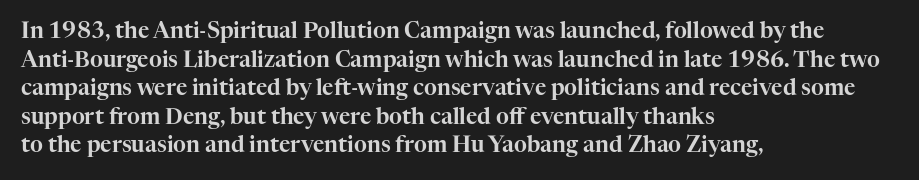
Q: Is the text italic (slanted)? A: No, it is upright.
Q: Is the text underlined? A: No.
Q: How is the paragraph aligned? A: Left-aligned.
Q: Is the spacing between letters normal or unusually wide? A: Normal.
Q: Is the spacing between lines tight, normal or loose? A: Normal.
